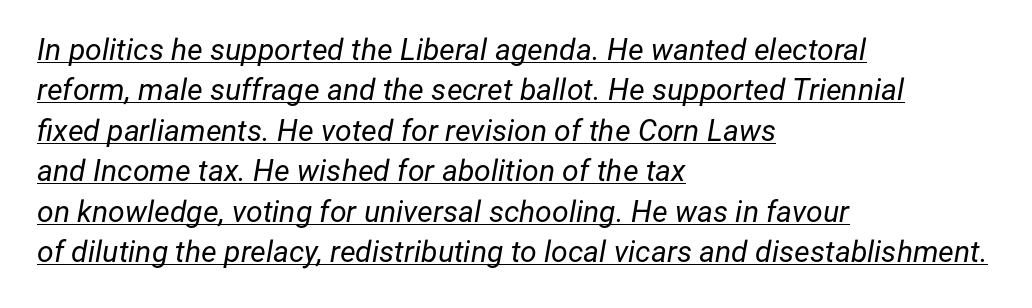
Characters are canted at an angle relative to the baseline's perpendicular. This sample uses plain, unmodified letter spacing. In terms of leading, this rendering sits right in the middle. No extra ink here — the face is not bold.
